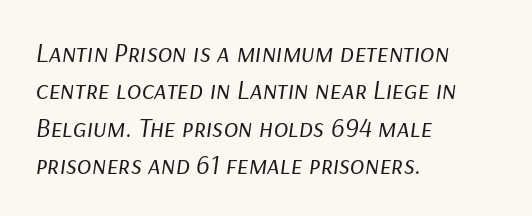
What's the leading like? Ordinary, nothing unusual. Reading down the block, your eye returns to a fixed left position each line. Tracking value appears to be zero — textbook default spacing. Stems and bowls with no extra thickness — not bold. Type without underlining.
